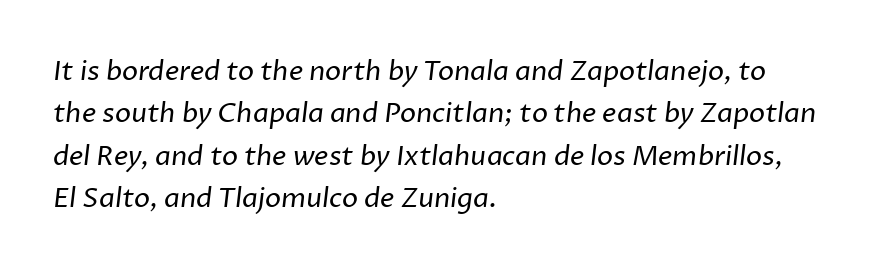
Teacher's note: observe the even left margin — that is flush-left alignment. Students, observe: this is what conventionally led text looks like. Check under the words: just untouched page. The font sits on the lighter half of the weight spectrum, regular included.
